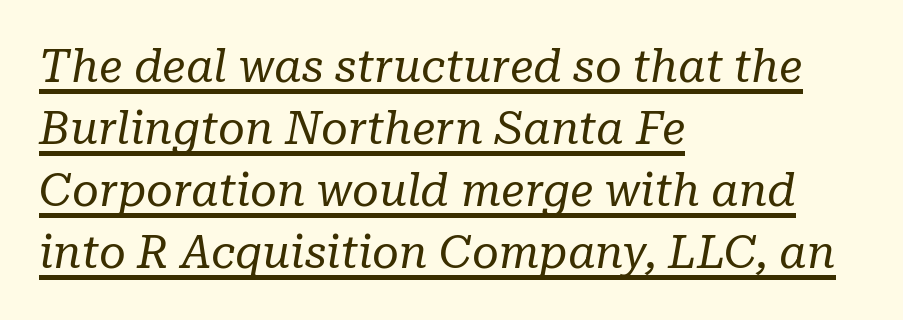
The image shows 46 px regular-weight serif type, italic (leaning right); set left-aligned, normal line spacing (1.35x), normal letter spacing, underlined; low stroke contrast and a medium x-height.
